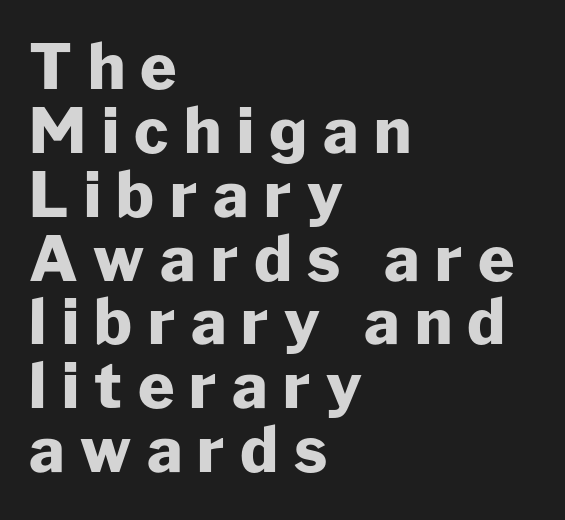
{"serif": "no", "italic": "no", "bold": "yes", "weight": "heavy", "width": "normal", "stroke_contrast": "low", "x_height": "medium", "monospaced": "no", "underline": "no", "align": "left", "line_spacing": "tight", "line_spacing_ratio": 1.03, "letter_spacing": "wide", "letter_spacing_em": 0.25, "glyph_px": 62}
